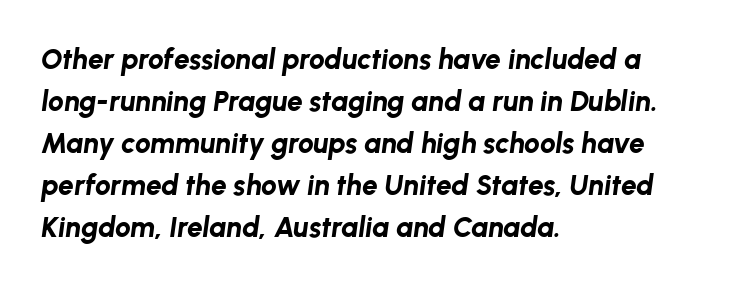
Q: Is the text bold? A: Yes.
Q: Is the text italic (slanted)? A: Yes, it leans right by about 8 degrees.
Q: Is the text underlined? A: No.
Q: How is the paragraph aligned? A: Left-aligned.
Q: Is the spacing between letters normal or unusually wide? A: Normal.
Q: Is the spacing between lines tight, normal or loose? A: Normal.
Q: Width (condensed, normal, or wide)? A: Normal.
Q: Stroke contrast? A: Low.
Q: x-height? A: Medium.
Q: Monospaced? A: No.
